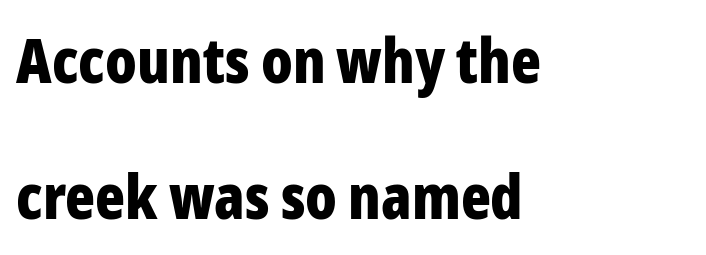
Honestly, there is no underline to notice here at all. Looks like regular typesetting: each glyph gets only the width it needs. Glyph-to-glyph distance matches everyday printed text. Does the copy run flush right? No — it runs flush left.
